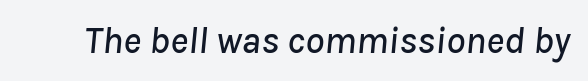
The image shows 38 px text type, italic (leaning right); set normal letter spacing, not underlined; low stroke contrast and a medium x-height.
